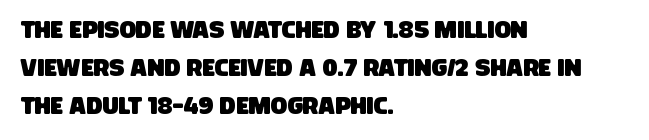
Q: Is the text underlined? A: No.
Q: How is the paragraph aligned? A: Left-aligned.
Q: Is the spacing between letters normal or unusually wide? A: Normal.
Q: Is the spacing between lines tight, normal or loose? A: Normal.
